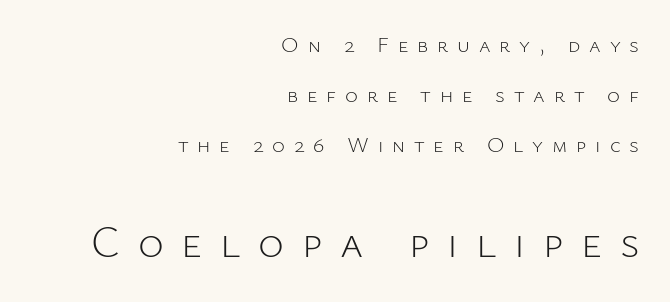
Ascenders rise straight up at ninety degrees. This reads as an unemphasized weight, regular at the heaviest. In terms of leading, this rendering errs on the spacious side. Scale increases going downward across the two blocks. Spacing between characters has been opened up far beyond the box default.
